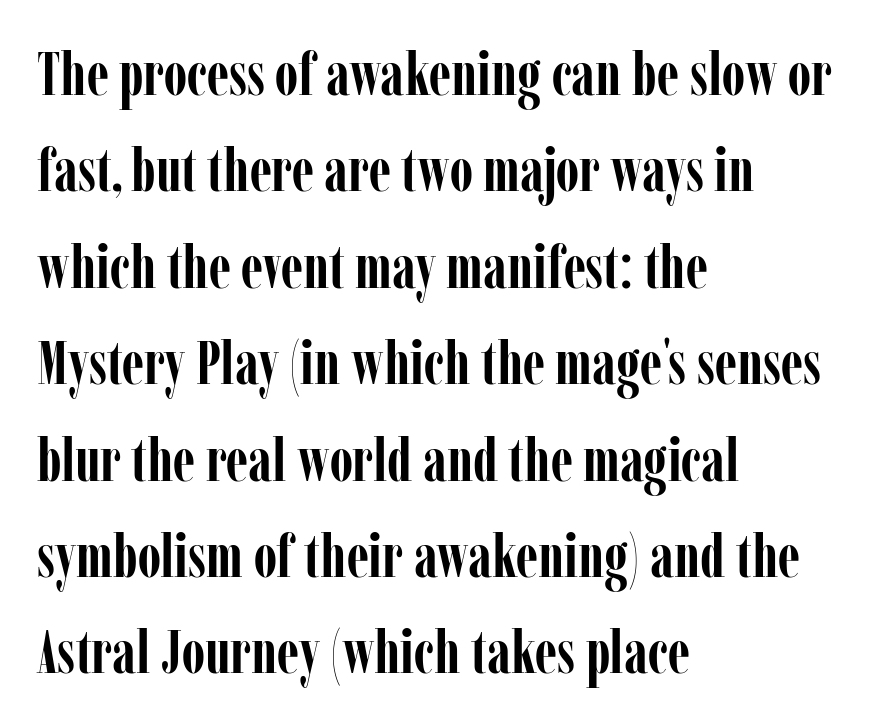
The image shows 61 px semibold, condensed serif type, upright; set left-aligned, normal line spacing (1.58x), normal letter spacing, not underlined; low stroke contrast and a medium x-height.
